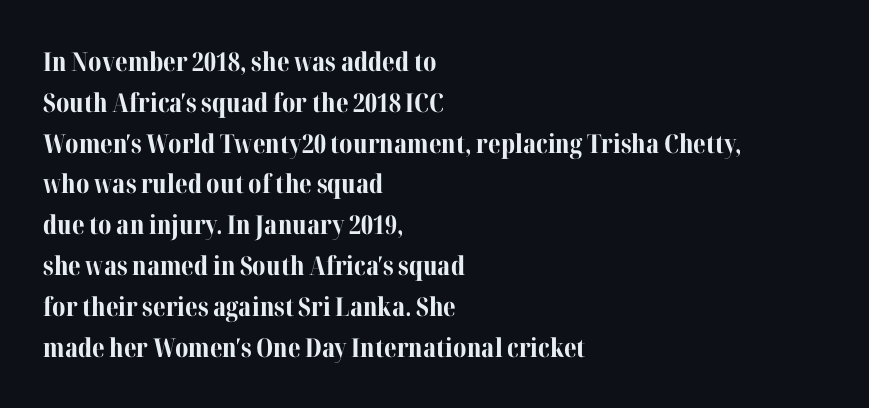
Q: Is the text bold? A: Yes.
Q: Is the text italic (slanted)? A: No, it is upright.
Q: Is the text underlined? A: No.
Q: How is the paragraph aligned? A: Left-aligned.
Q: Is the spacing between letters normal or unusually wide? A: Normal.
Q: Is the spacing between lines tight, normal or loose? A: Normal.
